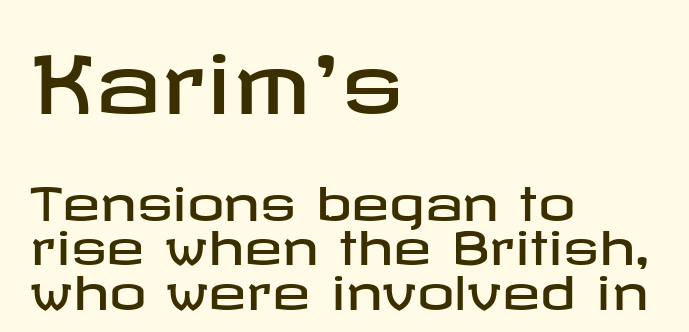
Q: Is the text italic (slanted)? A: No, it is upright.
Q: Is the typeface a serif or a sans-serif typeface? A: Sans-serif.
Q: Is the text underlined? A: No.
Q: How is the paragraph aligned? A: Left-aligned.
Q: Is the spacing between letters normal or unusually wide? A: Normal.
Q: Is the spacing between lines tight, normal or loose? A: Tight.
Q: Which block of text is set in a larger size, the first (top) or the second (bottom)? A: The first (top) one.
Q: Width (condensed, normal, or wide)? A: Wide.
Q: Stroke contrast? A: Low.
Q: x-height? A: Medium.
